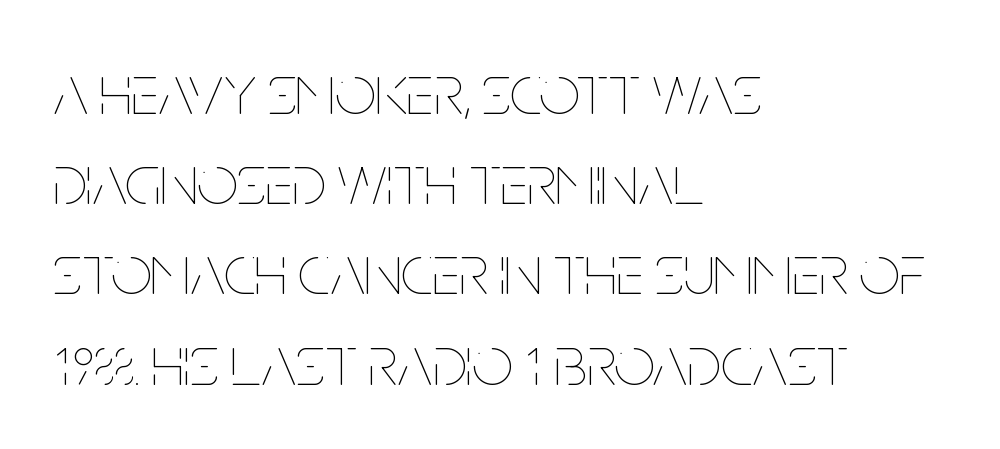
Glyph-to-glyph distance matches everyday printed text. Bold? No — there's no thickening of the strokes. Character widths vary here, with narrow letters taking less room than wide ones. The leading is moderate, giving the passage an even texture.
